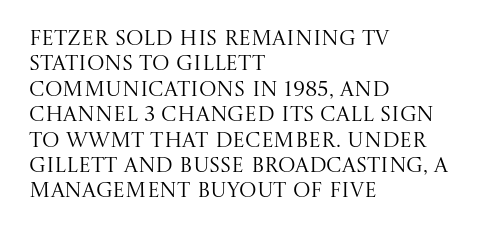
A bare baseline throughout the passage. Line beginnings align vertically; line endings do not. This sample uses plain, unmodified letter spacing. Posture: straight, roman, zero tilt. Is this a heavy cut? Hardly; it is regular or lighter.
